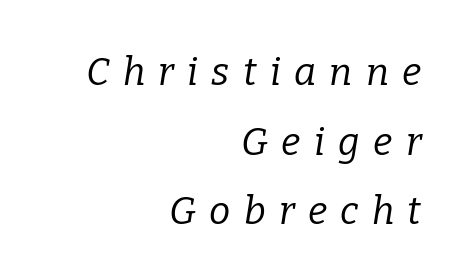
{"serif": "yes", "italic": "yes", "lean": "right", "slant_degrees": 9, "bold": "no", "weight": "regular", "width": "normal", "stroke_contrast": "low", "x_height": "medium", "monospaced": "no", "underline": "no", "align": "right", "line_spacing_ratio": 1.83, "letter_spacing": "wide", "letter_spacing_em": 0.35, "glyph_px": 38}
